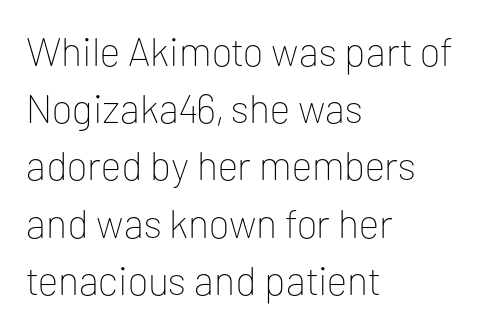
{"serif": "no", "italic": "no", "bold": "no", "weight": "thin", "width": "normal", "stroke_contrast": "low", "x_height": "medium", "monospaced": "no", "underline": "no", "align": "left", "line_spacing": "normal", "line_spacing_ratio": 1.43, "letter_spacing": "normal", "letter_spacing_em": 0.0, "glyph_px": 40}
